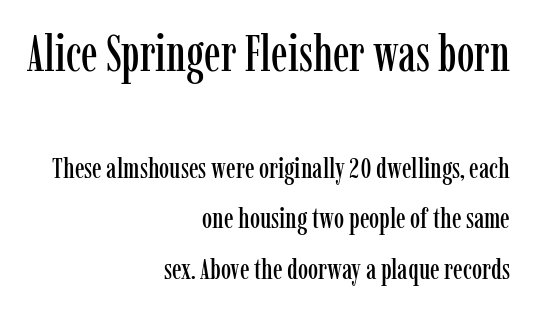
The image shows 50 px condensed serif type, upright; set right-aligned, line spacing 1.74x, normal letter spacing, not underlined; the first (top) block is 1.72x larger; low stroke contrast and a medium x-height.
